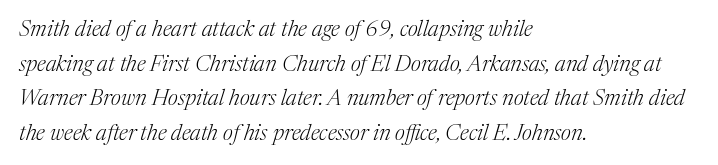
Q: Is the text bold? A: No.
Q: Is the text italic (slanted)? A: Yes, it leans right by about 17 degrees.
Q: Is the text underlined? A: No.
Q: How is the paragraph aligned? A: Left-aligned.
Q: Is the spacing between letters normal or unusually wide? A: Normal.
Q: Is the spacing between lines tight, normal or loose? A: Normal.
